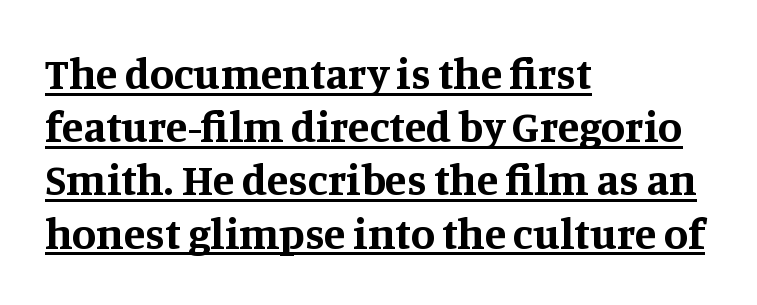
The image shows 44 px bold serif type, upright; set left-aligned, line spacing 1.21x, normal letter spacing, underlined; medium stroke contrast and a large x-height.
